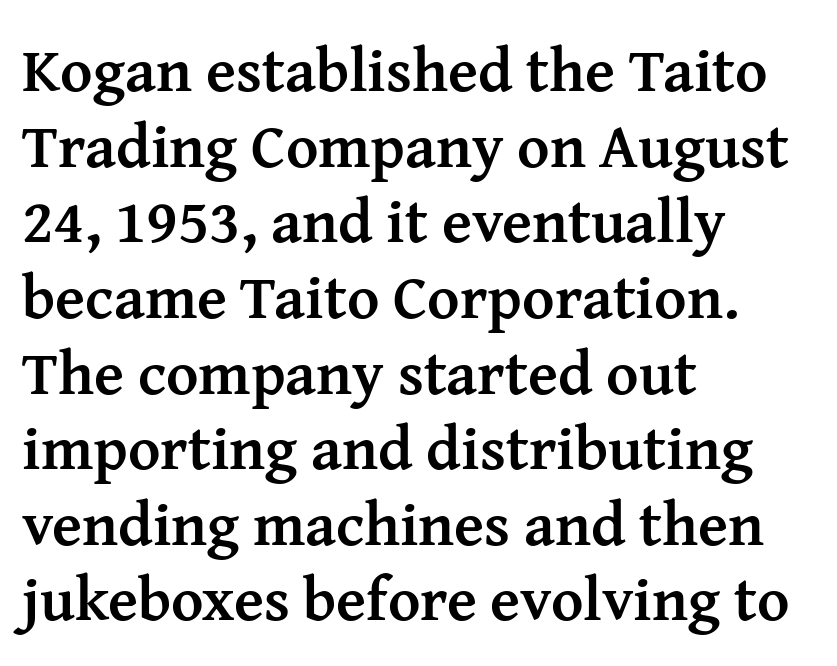
Q: Is the text bold? A: Yes.
Q: Is the text italic (slanted)? A: No, it is upright.
Q: Is the typeface a serif or a sans-serif typeface? A: Serif.
Q: Is the text underlined? A: No.
Q: How is the paragraph aligned? A: Left-aligned.
Q: Is the spacing between letters normal or unusually wide? A: Normal.
Q: Width (condensed, normal, or wide)? A: Normal.
Q: Stroke contrast? A: Medium.
Q: x-height? A: Medium.
Q: Monospaced? A: No.
